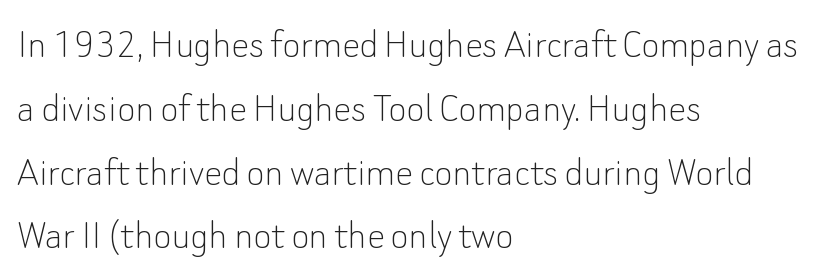
The image shows 44 px thin sans-serif type, upright; set left-aligned, normal line spacing (1.45x), normal letter spacing, not underlined; low stroke contrast and a small x-height.
